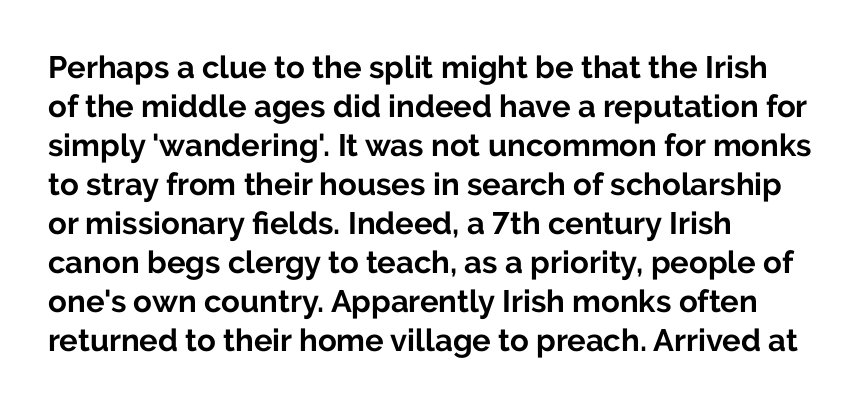
The image shows 31 px bold sans-serif type, upright; set left-aligned, normal line spacing (1.26x), normal letter spacing, not underlined; low stroke contrast and a medium x-height.
